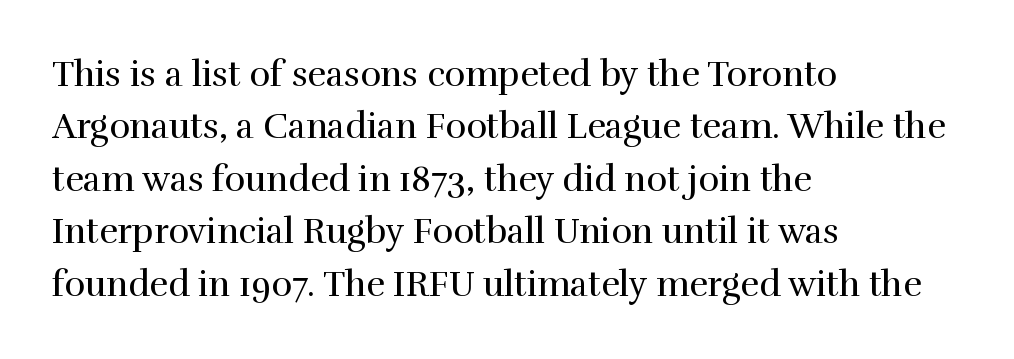
Every stem runs plumb, perpendicular to the baseline. Each stroke keeps to a modest, everyday thickness or less. Just letters on the line, the space beneath them empty. Words appear dense and cohesive because spacing is normal.
